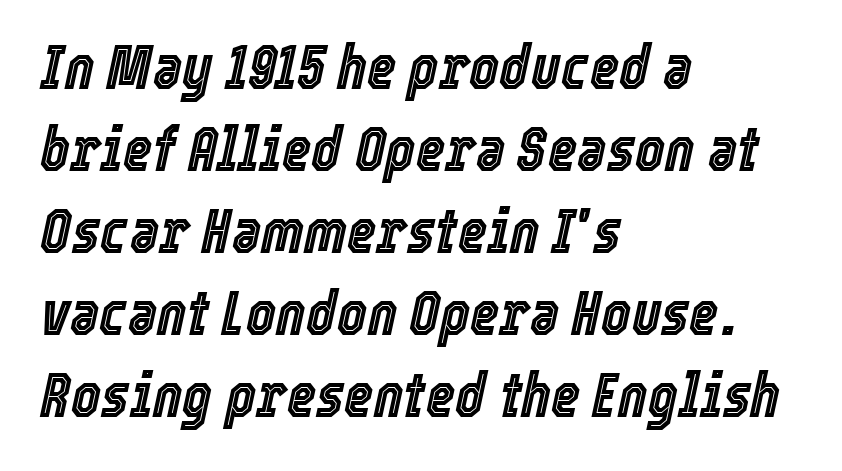
The image shows 63 px condensed type, italic (leaning right); set left-aligned, normal line spacing (1.3x), normal letter spacing, not underlined; a medium x-height.
